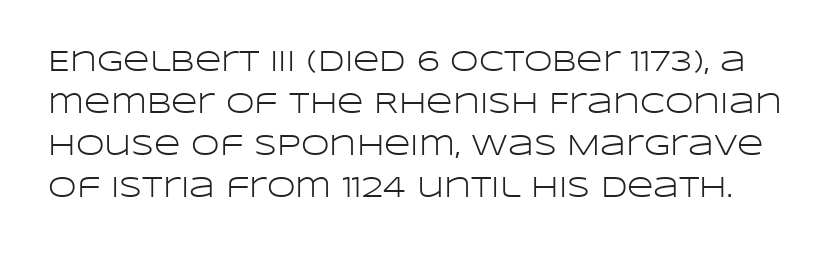
Q: Is the text bold? A: No.
Q: Is the text italic (slanted)? A: No, it is upright.
Q: Is the typeface a serif or a sans-serif typeface? A: Sans-serif.
Q: Is the text underlined? A: No.
Q: Is the spacing between letters normal or unusually wide? A: Normal.
Q: Is the spacing between lines tight, normal or loose? A: Normal.
Q: Width (condensed, normal, or wide)? A: Wide.
Q: Stroke contrast? A: Low.
Q: x-height? A: Large.
Q: Monospaced? A: No.
